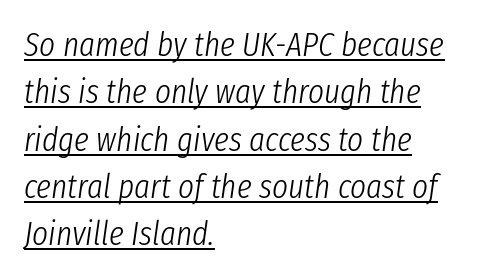
The letters advance in unequal steps, a hallmark of proportional type. The type is set solid horizontally, with unmodified tracking. Is this a heavy cut? Hardly; it is regular or lighter. A typesetter would call this leading conventional body-copy spacing. These characters rest on top of a visible drawn line. The lines are quadded left.
